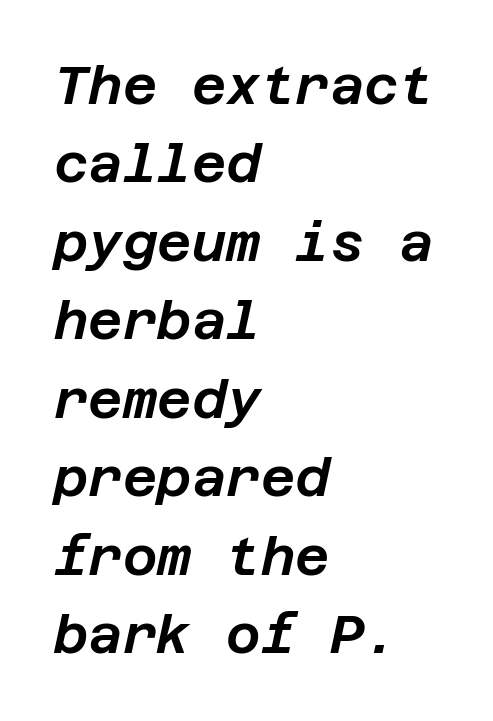
The glyphs look as if they've been sheared to an angle. A clean baseline with only descenders dipping below it. Caption: standard tracking, unaltered. Does the copy run flush right? No — it runs flush left. Baseline-to-baseline distance is the conventional proportion of letter height.
